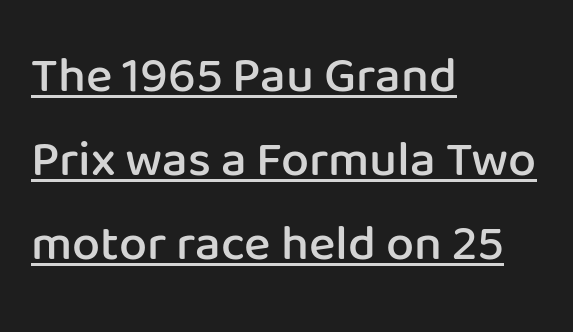
Q: Is the text bold? A: Semi-bold.
Q: Is the text italic (slanted)? A: No, it is upright.
Q: Is the typeface a serif or a sans-serif typeface? A: Sans-serif.
Q: Is the text underlined? A: Yes.
Q: How is the paragraph aligned? A: Left-aligned.
Q: Is the spacing between letters normal or unusually wide? A: Normal.
Q: Is the spacing between lines tight, normal or loose? A: Normal.
Q: Width (condensed, normal, or wide)? A: Normal.
Q: Stroke contrast? A: Low.
Q: x-height? A: Medium.
Q: Monospaced? A: No.
